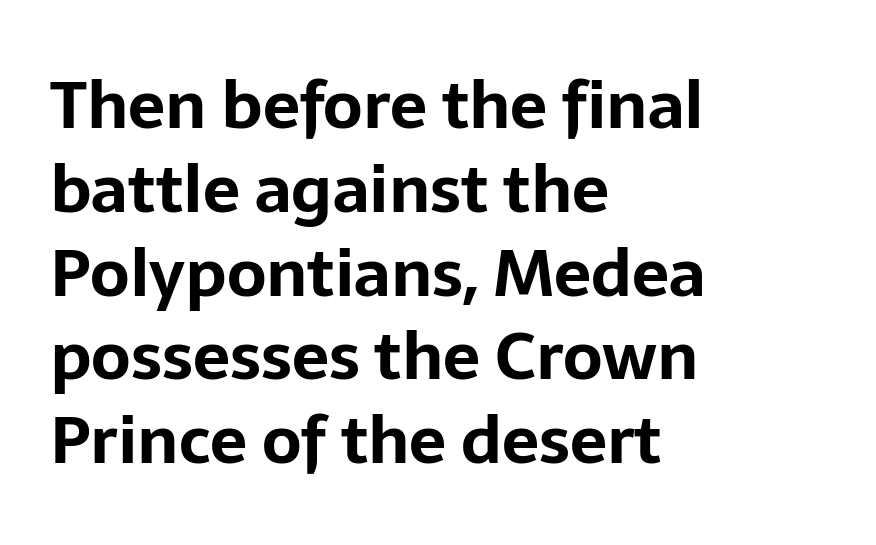
The image shows 66 px bold sans-serif type, upright; set left-aligned, normal line spacing (1.27x), normal letter spacing, not underlined; low stroke contrast and a medium x-height.
